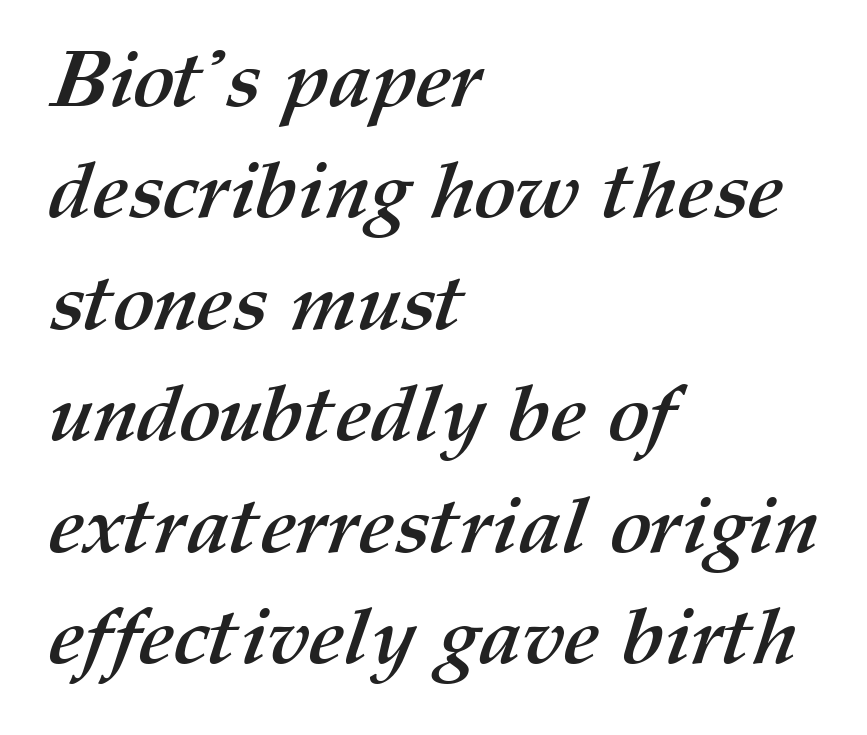
{"bold": "yes", "weight": "semibold", "width": "normal", "stroke_contrast": "medium", "x_height": "medium", "monospaced": "no", "underline": "no", "align": "left", "line_spacing": "normal", "line_spacing_ratio": 1.41, "letter_spacing": "normal", "letter_spacing_em": 0.0, "glyph_px": 79}
